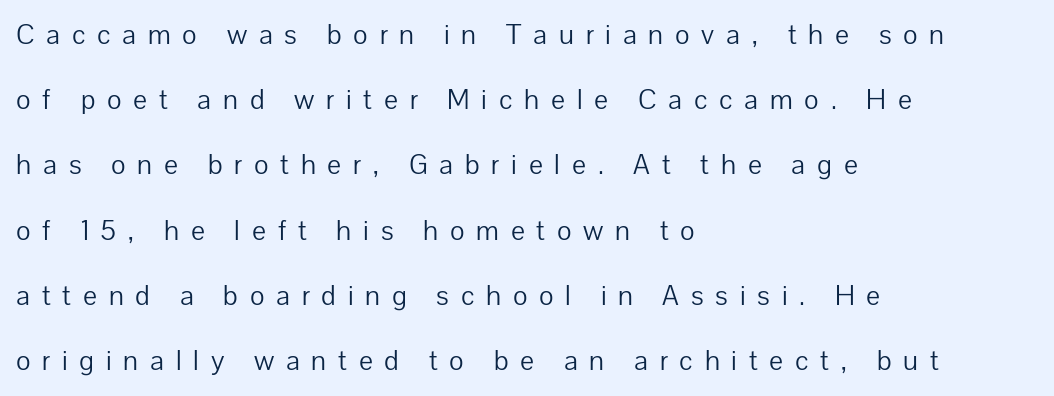
Q: Is the text bold? A: No.
Q: Is the text italic (slanted)? A: No, it is upright.
Q: Is the typeface a serif or a sans-serif typeface? A: Sans-serif.
Q: Is the text underlined? A: No.
Q: How is the paragraph aligned? A: Left-aligned.
Q: Is the spacing between letters normal or unusually wide? A: Unusually wide.
Q: Is the spacing between lines tight, normal or loose? A: Loose.
Q: Width (condensed, normal, or wide)? A: Normal.
Q: Stroke contrast? A: Low.
Q: x-height? A: Medium.
Q: Monospaced? A: No.
